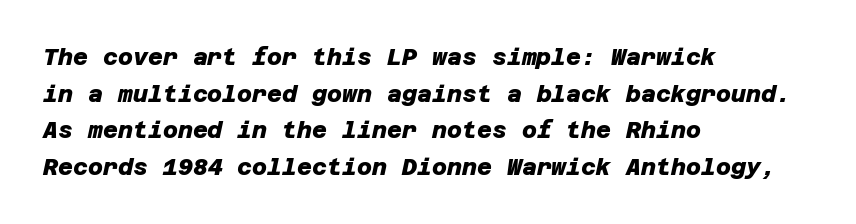
Strong, thick strokes mark this as bold type. Casual observation: everything's shoved over to the left. Only glyphs here, with clear space below each row. Vertically, the passage feels balanced, rows spaced as you'd expect.
